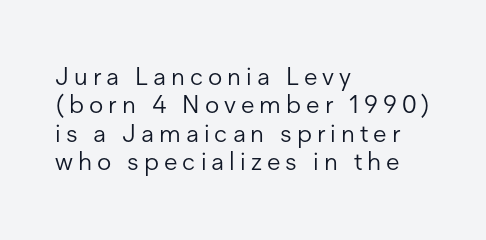
The type is letterspaced generously, with wide tracking. Does the lettering tilt? It doesn't — this is upright. If you drew a ruler down the left edge, every line would touch it. The glyphs are unaccompanied by any horizontal stroke below them.
